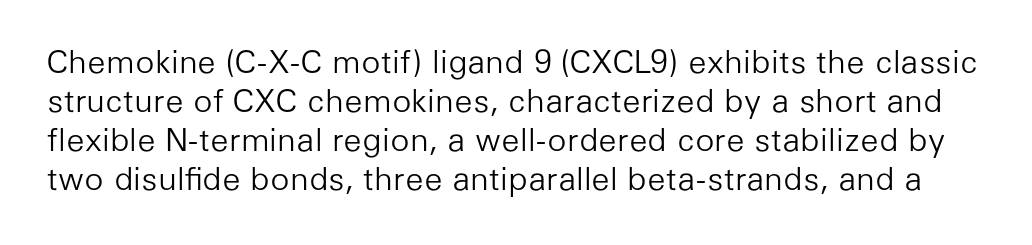
{"serif": "no", "italic": "no", "bold": "no", "weight": "light", "width": "normal", "stroke_contrast": "low", "x_height": "medium", "monospaced": "no", "underline": "no", "line_spacing_ratio": 1.22, "letter_spacing": "normal", "letter_spacing_em": 0.0, "glyph_px": 32}
